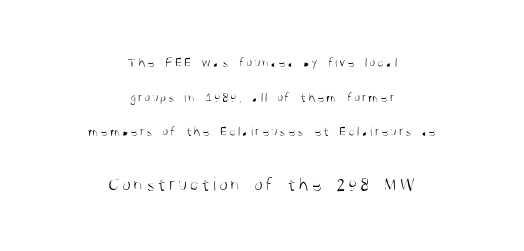
Q: Is the text bold? A: No.
Q: Is the text italic (slanted)? A: No, it is upright.
Q: Is the text underlined? A: No.
Q: How is the paragraph aligned? A: Centered.
Q: Is the spacing between lines tight, normal or loose? A: Loose.
Q: Which block of text is set in a larger size, the first (top) or the second (bottom)? A: The second (bottom) one.
